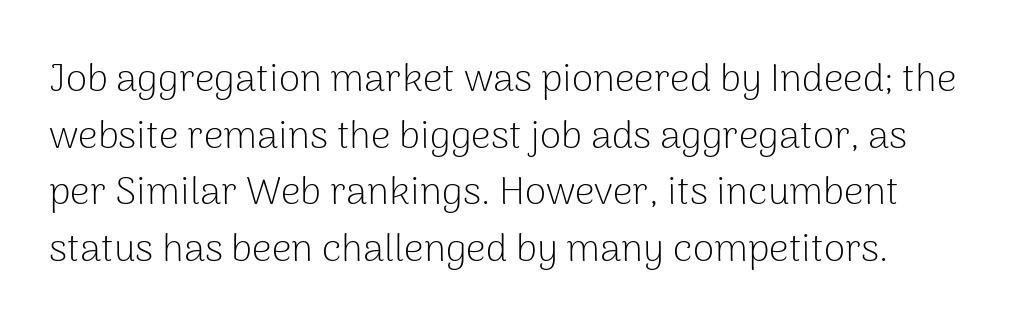
{"serif": "no", "italic": "no", "bold": "no", "weight": "light", "width": "normal", "stroke_contrast": "low", "x_height": "medium", "monospaced": "no", "underline": "no", "line_spacing": "normal", "line_spacing_ratio": 1.45, "letter_spacing": "normal", "letter_spacing_em": 0.0, "glyph_px": 39}
